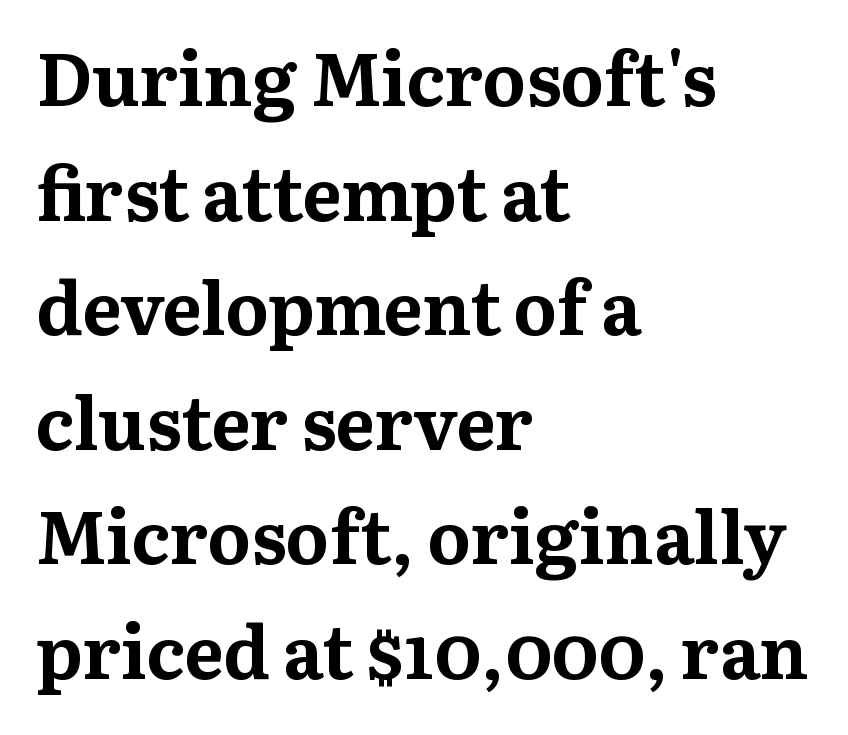
Q: Is the text bold? A: Yes.
Q: Is the text italic (slanted)? A: No, it is upright.
Q: Is the typeface a serif or a sans-serif typeface? A: Serif.
Q: Is the text underlined? A: No.
Q: How is the paragraph aligned? A: Left-aligned.
Q: Is the spacing between letters normal or unusually wide? A: Normal.
Q: Is the spacing between lines tight, normal or loose? A: Normal.
Q: Width (condensed, normal, or wide)? A: Normal.
Q: Stroke contrast? A: Medium.
Q: x-height? A: Medium.
Q: Monospaced? A: No.
